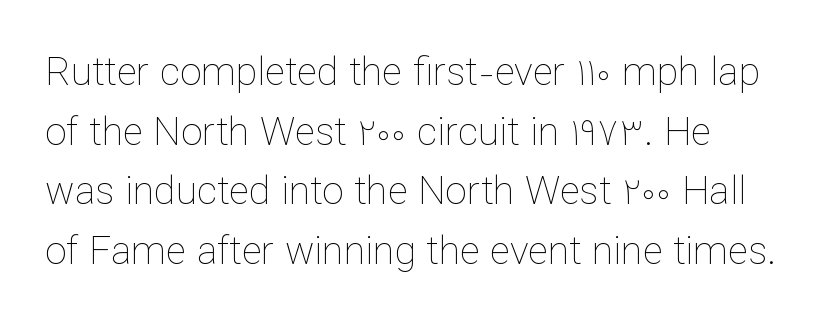
The image shows 39 px thin type, upright; set normal line spacing (1.53x), normal letter spacing, not underlined; low stroke contrast and a medium x-height.
